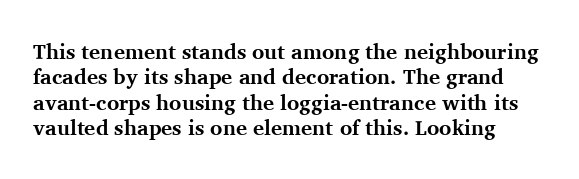
The image shows 21 px bold type, upright; set line spacing 1.21x, normal letter spacing, not underlined.
